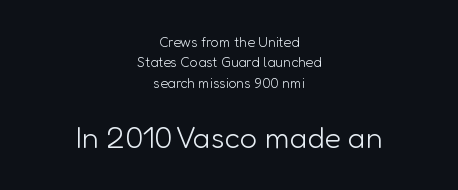
The image shows 30 px light sans-serif type, upright; set centered, normal line spacing (1.46x), normal letter spacing, not underlined; the second (bottom) block is 2.14x larger; low stroke contrast and a medium x-height.
